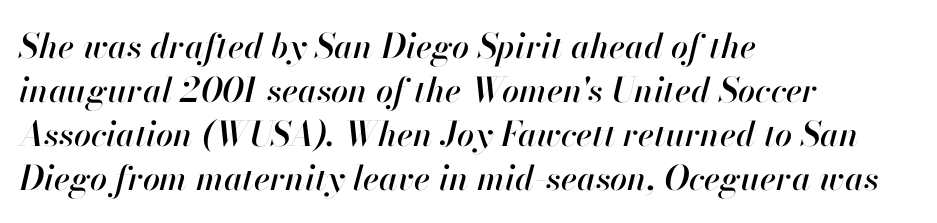
A typesetter would call this leading conventional body-copy spacing. A classic flush-left, rag-right setting is used for this passage. Do the characters align in a grid? No, the font is proportional. The zone under the glyphs is completely vacant. The specimen reads as italic at a glance. There is no visible air inserted between adjacent glyphs.
